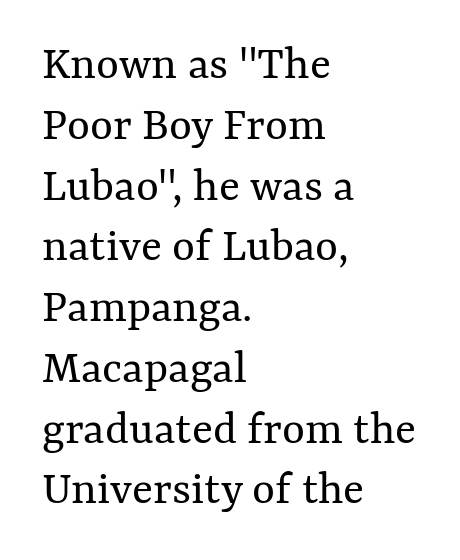
The image shows 49 px regular-weight type, upright; set left-aligned, line spacing 1.24x, normal letter spacing, not underlined; medium stroke contrast and a medium x-height.
